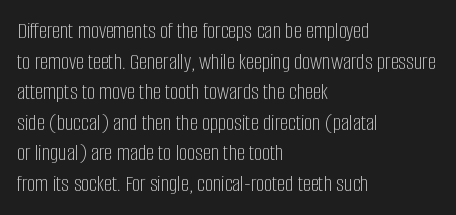
{"italic": "no", "bold": "no", "underline": "no", "align": "left", "line_spacing": "normal", "line_spacing_ratio": 1.33, "letter_spacing": "normal", "letter_spacing_em": 0.0, "glyph_px": 23}
